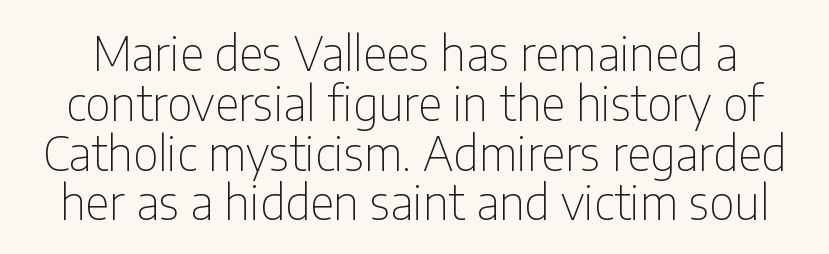
What stands out about the letter spacing? Nothing — it is the standard amount. Rule under the text: the space is simply empty. Observe the absence of serifs on each vertical stroke in this sample. The face used here is proportionally spaced, like ordinary book or web type.
